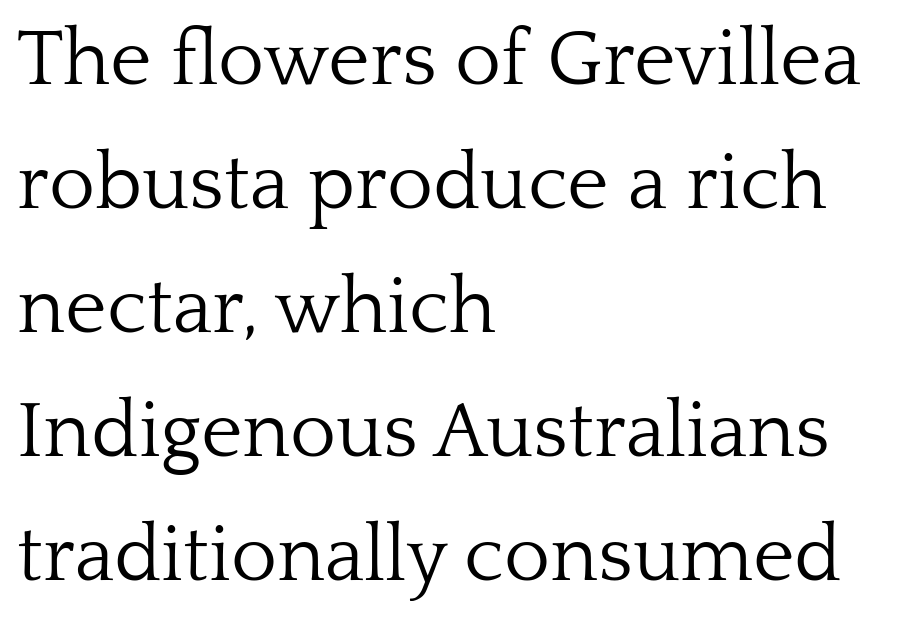
Q: Is the text bold? A: No.
Q: Is the text italic (slanted)? A: No, it is upright.
Q: Is the typeface a serif or a sans-serif typeface? A: Serif.
Q: Is the text underlined? A: No.
Q: How is the paragraph aligned? A: Left-aligned.
Q: Is the spacing between letters normal or unusually wide? A: Normal.
Q: Is the spacing between lines tight, normal or loose? A: Normal.
Q: Width (condensed, normal, or wide)? A: Normal.
Q: Stroke contrast? A: Low.
Q: x-height? A: Medium.
Q: Monospaced? A: No.
